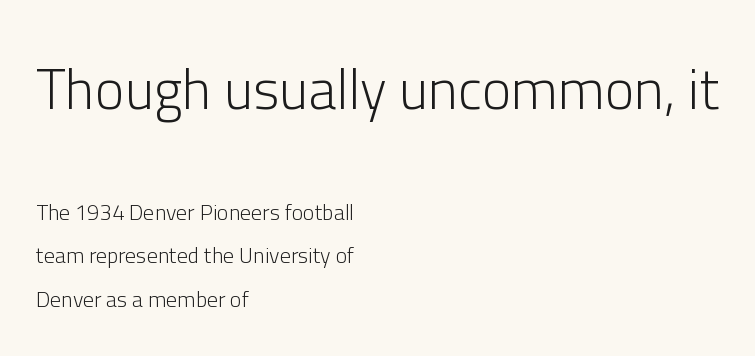
Q: Is the text bold? A: No.
Q: Is the text italic (slanted)? A: No, it is upright.
Q: Is the typeface a serif or a sans-serif typeface? A: Sans-serif.
Q: Is the text underlined? A: No.
Q: How is the paragraph aligned? A: Left-aligned.
Q: Is the spacing between letters normal or unusually wide? A: Normal.
Q: Is the spacing between lines tight, normal or loose? A: Loose.
Q: Which block of text is set in a larger size, the first (top) or the second (bottom)? A: The first (top) one.
Q: Width (condensed, normal, or wide)? A: Normal.
Q: Stroke contrast? A: Low.
Q: x-height? A: Medium.
Q: Monospaced? A: No.
